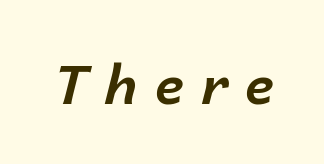
Think of a printed novel: that variable character pitch is what you see here. Slanted lettering throughout. The line texture is sparse and dotted thanks to wide tracking. Its strokes are broad and dark, the hallmark of bold type.
